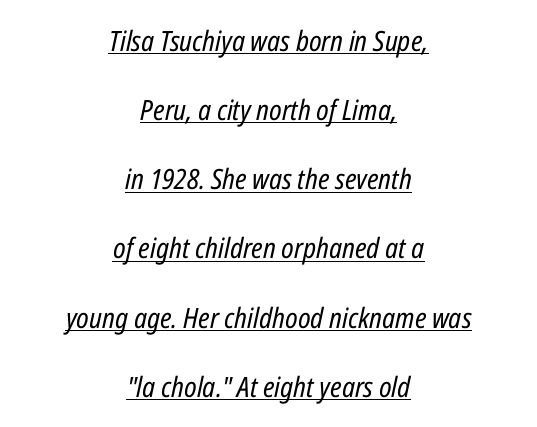
The passage shown is typed in a proportional face where columns would drift. Tall strokes in this sample are angled rather than plumb. Beneath each row of characters lies a ruled line. Weight: not bold — regular or lighter. Baseline-to-baseline distance is far greater than the letter height.
